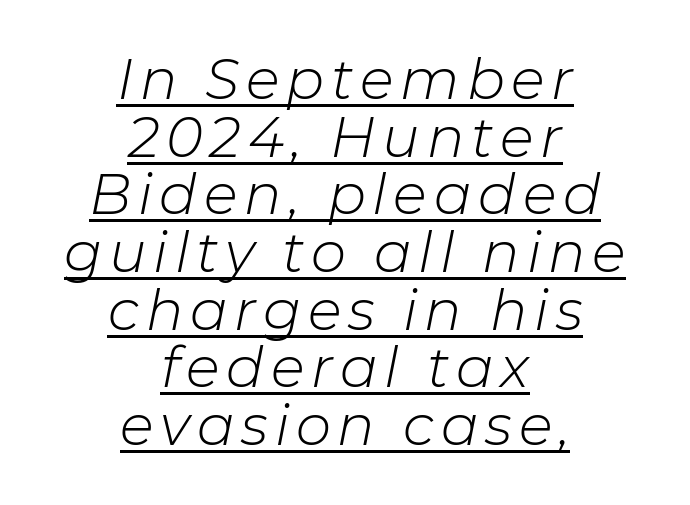
Stroke mass is kept to a normal reading level or below. The text carries the slant typical of an italic or oblique font. Where is the straight margin? There isn't one; the lines are centered. Underlined type.
